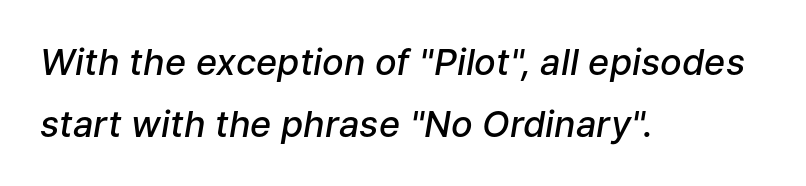
The image shows 36 px semibold type, italic (leaning right); set left-aligned, line spacing 1.72x, normal letter spacing, not underlined; low stroke contrast and a medium x-height.
